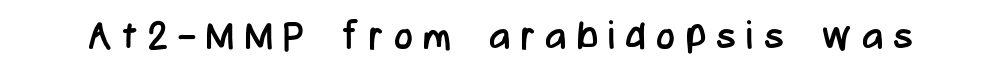
Q: Is the text bold? A: No.
Q: Is the text italic (slanted)? A: No, it is upright.
Q: Is the typeface a serif or a sans-serif typeface? A: Sans-serif.
Q: Is the text underlined? A: No.
Q: Is the spacing between letters normal or unusually wide? A: Unusually wide.
Q: Width (condensed, normal, or wide)? A: Condensed.
Q: Stroke contrast? A: Low.
Q: x-height? A: Medium.
Q: Monospaced? A: No.
